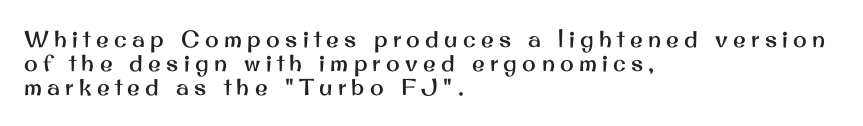
Q: Is the text italic (slanted)? A: No, it is upright.
Q: Is the text underlined? A: No.
Q: How is the paragraph aligned? A: Left-aligned.
Q: Is the spacing between letters normal or unusually wide? A: Unusually wide.
Q: Is the spacing between lines tight, normal or loose? A: Tight.
